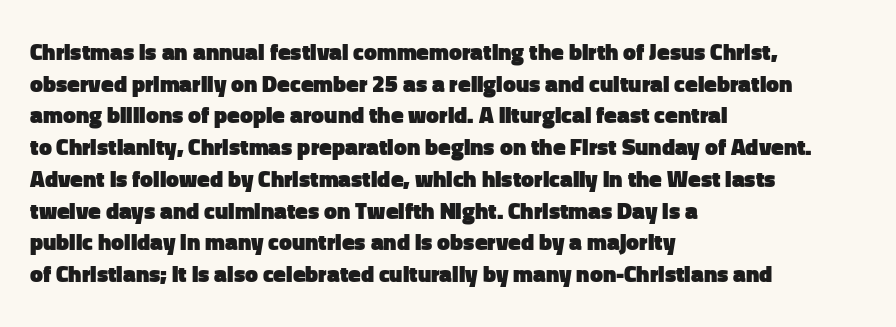
{"italic": "no", "bold": "yes", "underline": "no", "align": "left", "line_spacing": "normal", "line_spacing_ratio": 1.38, "letter_spacing": "normal", "letter_spacing_em": 0.0, "glyph_px": 23}
